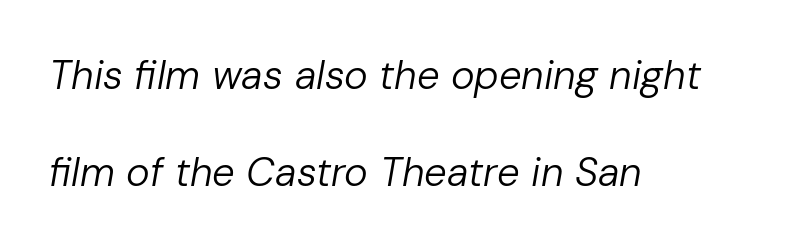
The image shows 40 px regular-weight type, italic (leaning right); set left-aligned, loose line spacing (2.42x), normal letter spacing, not underlined; low stroke contrast and a medium x-height.
